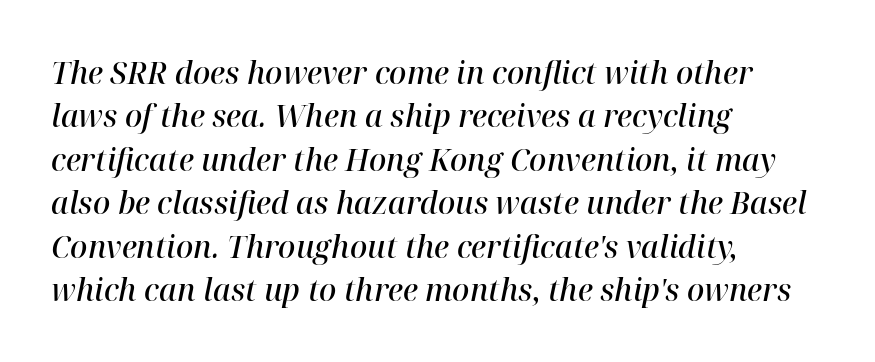
The image shows 30 px semibold serif type, italic (leaning right); set left-aligned, normal line spacing (1.45x), normal letter spacing, not underlined; high stroke contrast and a medium x-height.
